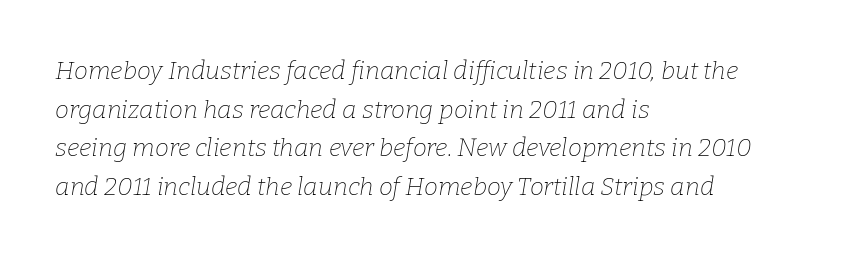
The image shows 25 px text type, italic (leaning right); set left-aligned, normal line spacing (1.55x), normal letter spacing, not underlined.
